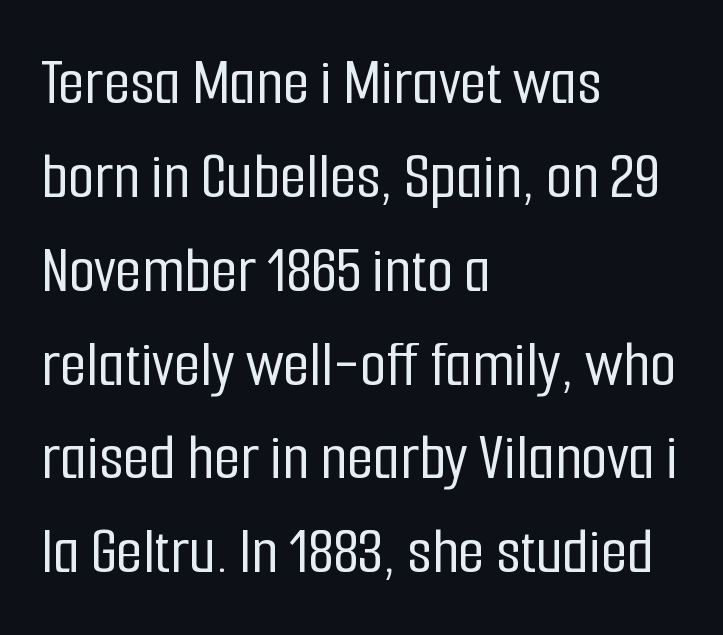
The image shows 68 px condensed sans-serif type, upright; set left-aligned, normal line spacing (1.38x), normal letter spacing, not underlined; low stroke contrast and a medium x-height.
